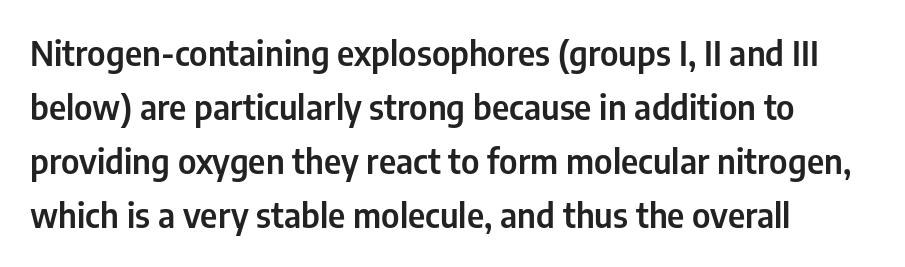
Honestly, the row spacing looks completely unremarkable. Caption: standard tracking, unaltered. The rendering uses natural spacing where letterforms have individual widths. Note: no serifs on the glyphs. Underline: absent. The typography opts for an upright posture over an oblique one.
